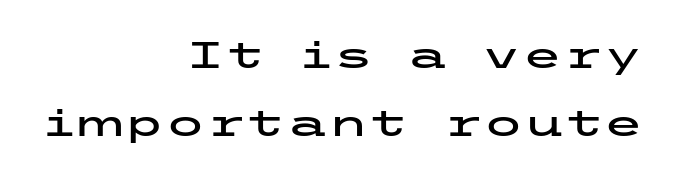
{"serif": "no", "italic": "no", "width": "wide", "stroke_contrast": "low", "x_height": "medium", "underline": "no", "align": "right", "line_spacing_ratio": 1.84, "letter_spacing": "normal", "letter_spacing_em": 0.0, "glyph_px": 37}
